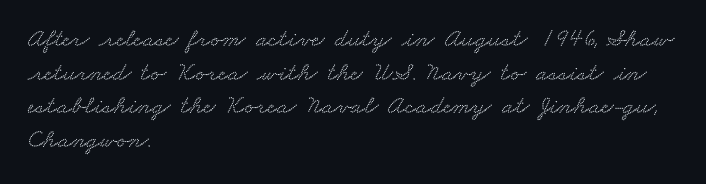
Nobody touched the tracking dial on this one. Leading: standard. Is the block centered? No — it sits flush against the left margin. Unmarked baselines from the first word to the last.
